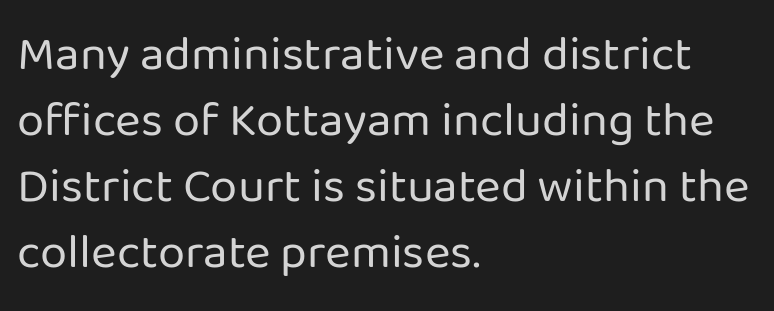
The image shows 49 px regular-weight sans-serif type, upright; set left-aligned, normal line spacing (1.35x), normal letter spacing, not underlined; low stroke contrast and a medium x-height.
